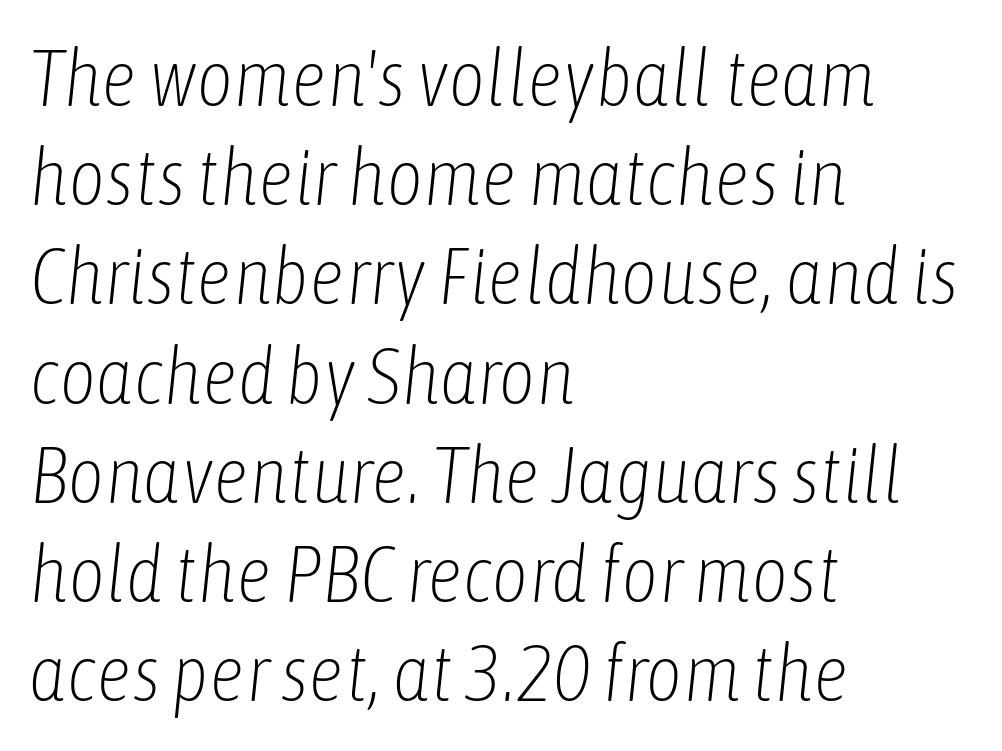
Q: Is the text bold? A: No.
Q: Is the text italic (slanted)? A: Yes, it leans right by about 6 degrees.
Q: Is the text underlined? A: No.
Q: How is the paragraph aligned? A: Left-aligned.
Q: Is the spacing between letters normal or unusually wide? A: Normal.
Q: Width (condensed, normal, or wide)? A: Condensed.
Q: Stroke contrast? A: Low.
Q: x-height? A: Medium.
Q: Monospaced? A: No.
